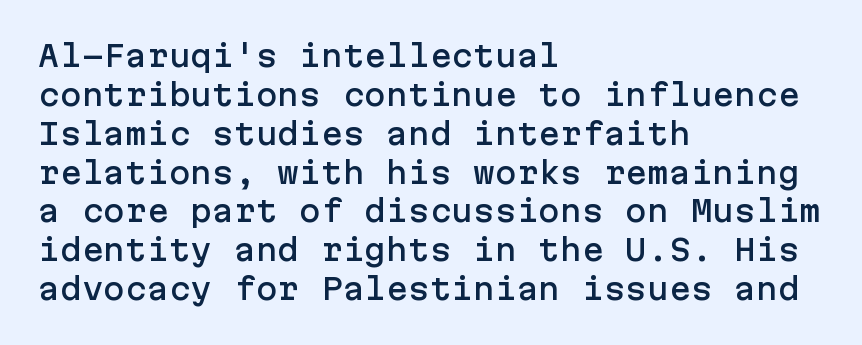
The image shows 29 px sans-serif type, upright; set left-aligned, normal line spacing (1.34x), normal letter spacing, not underlined; low stroke contrast and a medium x-height.
